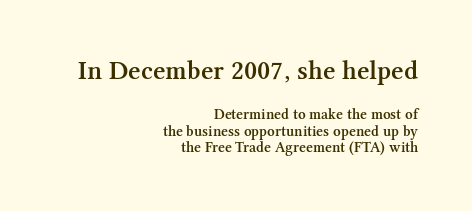
The image shows 27 px text type, upright; set right-aligned, tight line spacing (1.1x), normal letter spacing, not underlined; the first (top) block is 1.8x larger.
